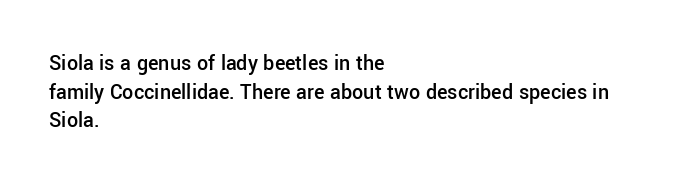
Q: Is the text bold? A: Semi-bold.
Q: Is the text italic (slanted)? A: No, it is upright.
Q: Is the text underlined? A: No.
Q: How is the paragraph aligned? A: Left-aligned.
Q: Is the spacing between letters normal or unusually wide? A: Normal.
Q: Is the spacing between lines tight, normal or loose? A: Normal.
